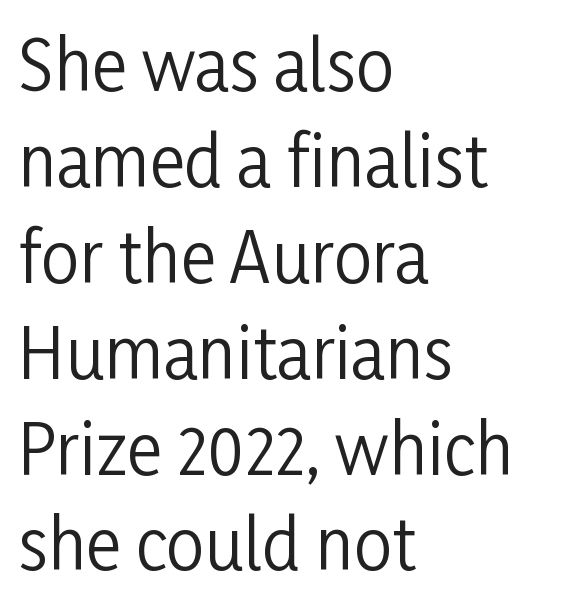
Q: Is the text bold? A: No.
Q: Is the text italic (slanted)? A: No, it is upright.
Q: Is the typeface a serif or a sans-serif typeface? A: Sans-serif.
Q: Is the text underlined? A: No.
Q: How is the paragraph aligned? A: Left-aligned.
Q: Is the spacing between letters normal or unusually wide? A: Normal.
Q: Is the spacing between lines tight, normal or loose? A: Normal.
Q: Width (condensed, normal, or wide)? A: Condensed.
Q: Stroke contrast? A: Low.
Q: x-height? A: Medium.
Q: Monospaced? A: No.
